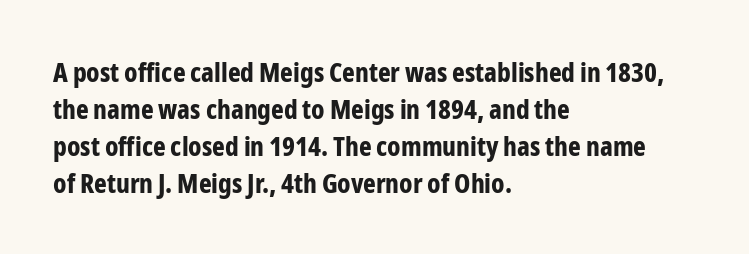
{"italic": "no", "bold": "yes", "underline": "no", "align": "left", "line_spacing": "normal", "line_spacing_ratio": 1.37, "letter_spacing": "normal", "letter_spacing_em": 0.0, "glyph_px": 27}
